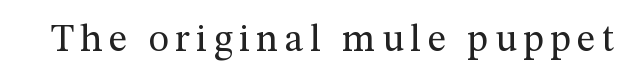
Q: Is the text bold? A: No.
Q: Is the text italic (slanted)? A: No, it is upright.
Q: Is the typeface a serif or a sans-serif typeface? A: Serif.
Q: Is the text underlined? A: No.
Q: Width (condensed, normal, or wide)? A: Normal.
Q: Stroke contrast? A: Medium.
Q: x-height? A: Medium.
Q: Monospaced? A: No.
